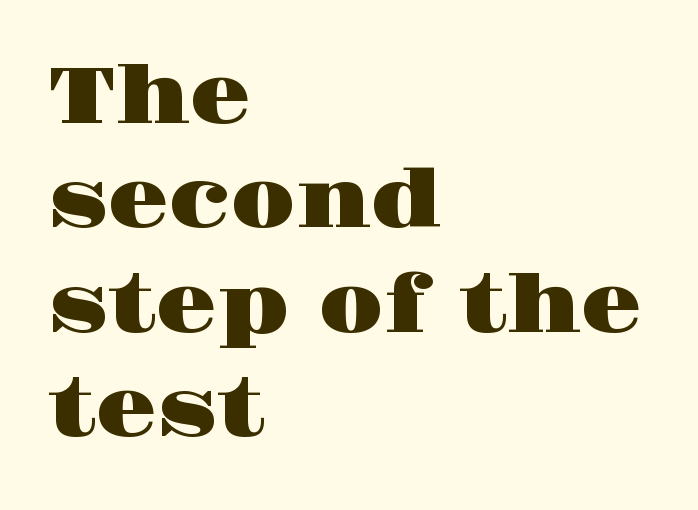
Nope, not italic — everything's standing straight. Line beginnings align vertically; line endings do not. A bare baseline throughout the passage. Classification — serif.
